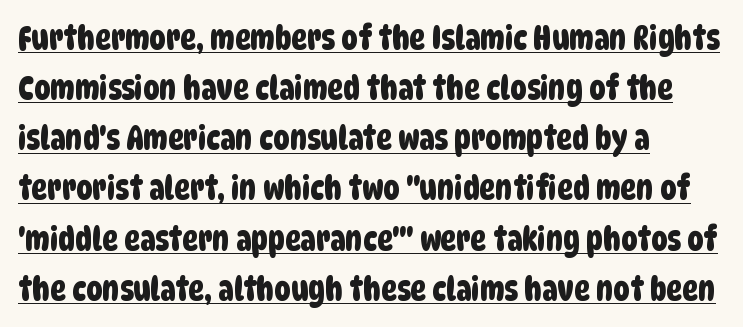
Q: Is the typeface a serif or a sans-serif typeface? A: Sans-serif.
Q: Is the text underlined? A: Yes.
Q: How is the paragraph aligned? A: Left-aligned.
Q: Is the spacing between letters normal or unusually wide? A: Normal.
Q: Is the spacing between lines tight, normal or loose? A: Normal.
Q: Width (condensed, normal, or wide)? A: Condensed.
Q: Stroke contrast? A: Low.
Q: x-height? A: Large.
Q: Monospaced? A: No.
